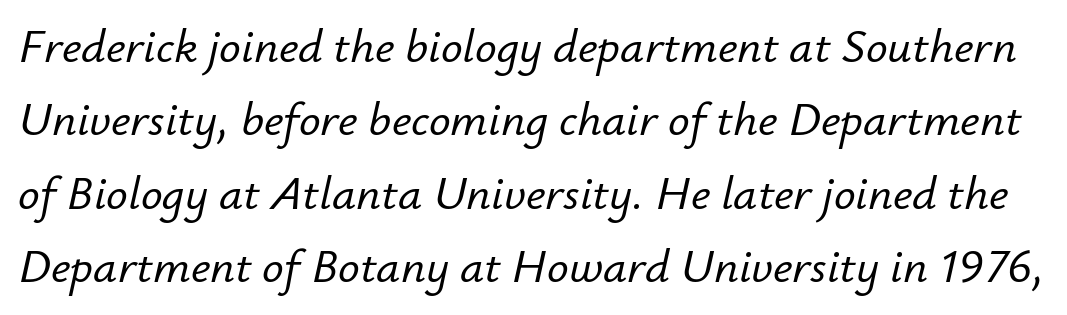
Q: Is the text italic (slanted)? A: Yes, it leans right by about 12 degrees.
Q: Is the text underlined? A: No.
Q: Is the spacing between letters normal or unusually wide? A: Normal.
Q: Is the spacing between lines tight, normal or loose? A: Normal.
Q: Width (condensed, normal, or wide)? A: Normal.
Q: Stroke contrast? A: Low.
Q: x-height? A: Small.
Q: Monospaced? A: No.
